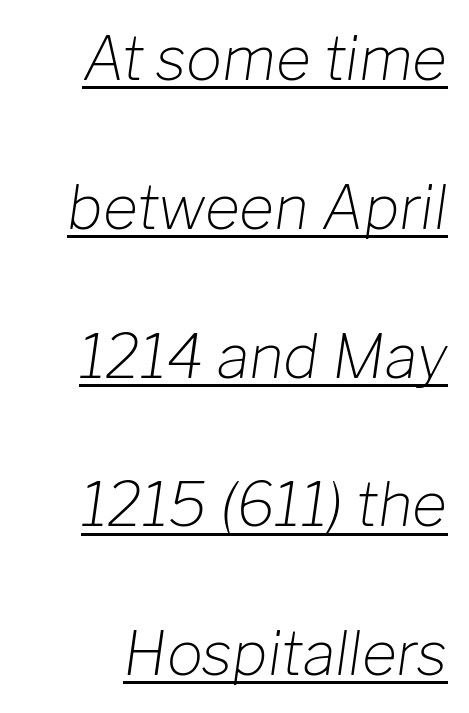
{"italic": "yes", "lean": "right", "slant_degrees": 8, "bold": "no", "weight": "light", "width": "normal", "stroke_contrast": "low", "x_height": "medium", "monospaced": "no", "underline": "yes", "line_spacing": "loose", "line_spacing_ratio": 2.48, "letter_spacing": "normal", "letter_spacing_em": 0.0, "glyph_px": 60}
